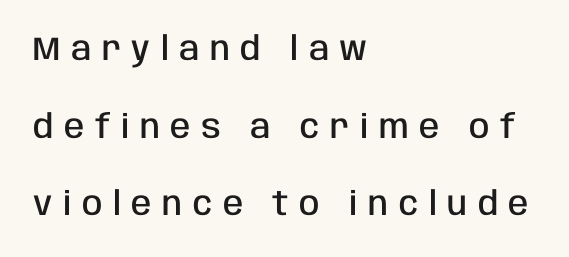
Nothing sits at the stroke ends, so this counts as sans-serif. As a designer I'd log this as weight 600, semibold. Observe the wide spacing: letters keep a clear distance from each other. You could fit nearly another row in the gap between these rows. The lettering holds an erect, upright posture throughout. Think of a printed novel: that variable character pitch is what you see here.
